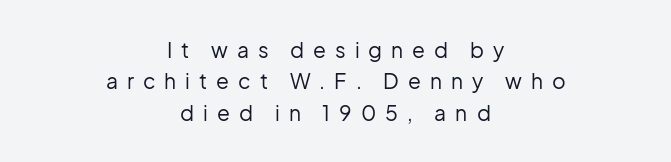
Short note: letters widely spaced. Normally led — the rows are evenly, conventionally spaced. Lines of text with bare space underneath. You can tell it's not italic because the verticals are truly vertical. Typeset on center — no edge is straight.
